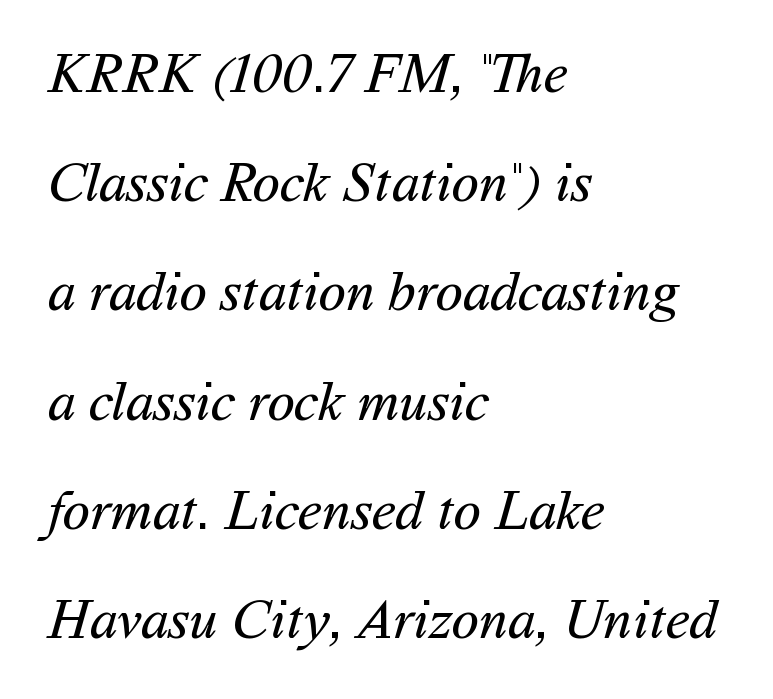
The weight tops out at a normal text grade. The baseline area is clear. Standard letterfit; no display-style spreading of the glyphs. Examine the stroke ends and you'll find no serifs. This sample trades compactness for vertical openness between lines. Proportional: the letters do not fall into vertical columns.
